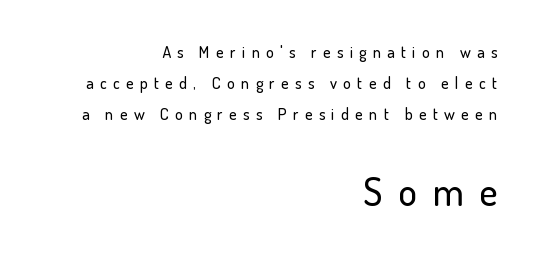
Grotesque or geometric, the face here clearly has no serifs. Small over large — that's the arrangement of the two blocks here. Regarding leading, the lines here are spaced well apart. The typography opts for an upright posture over an oblique one. Letter spacing: wide. Plain, unruled lines of type.
